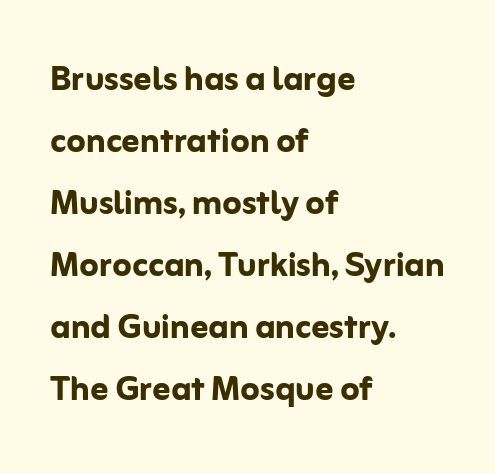
Q: Is the text bold? A: Yes.
Q: Is the text italic (slanted)? A: No, it is upright.
Q: Is the typeface a serif or a sans-serif typeface? A: Sans-serif.
Q: Is the text underlined? A: No.
Q: How is the paragraph aligned? A: Left-aligned.
Q: Is the spacing between letters normal or unusually wide? A: Normal.
Q: Is the spacing between lines tight, normal or loose? A: Normal.
Q: Width (condensed, normal, or wide)? A: Normal.
Q: Stroke contrast? A: Low.
Q: x-height? A: Medium.
Q: Monospaced? A: No.
